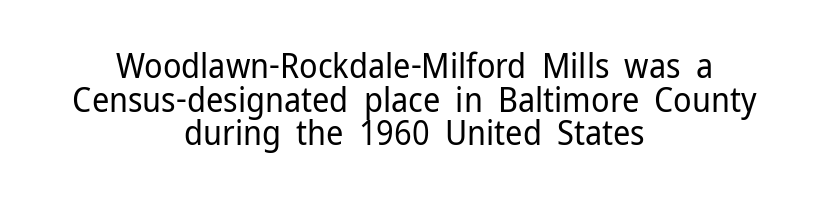
{"serif": "no", "italic": "no", "bold": "no", "weight": "regular", "width": "normal", "stroke_contrast": "low", "x_height": "medium", "monospaced": "no", "underline": "no", "align": "center", "line_spacing": "tight", "line_spacing_ratio": 0.99, "letter_spacing": "normal", "letter_spacing_em": 0.0, "glyph_px": 34}
